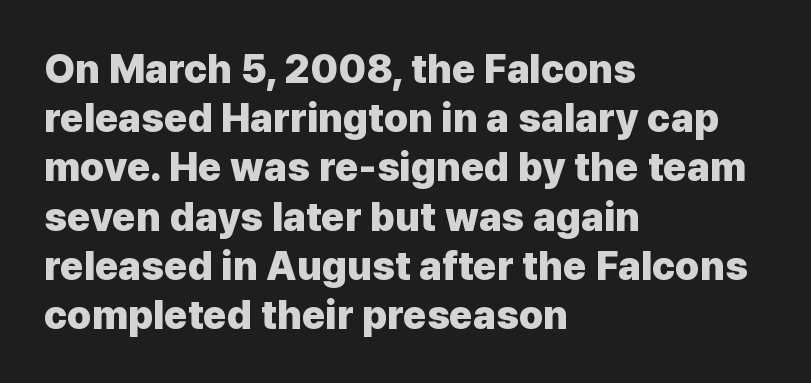
The image shows 40 px heavy sans-serif type, upright; set left-aligned, line spacing 1.23x, normal letter spacing, not underlined; low stroke contrast and a medium x-height.
